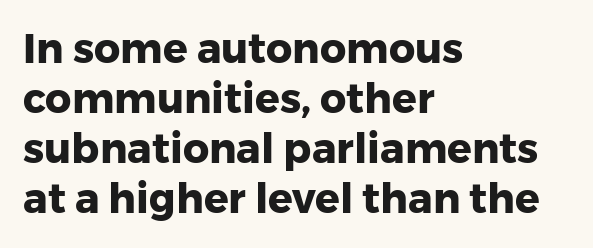
{"serif": "no", "italic": "no", "bold": "yes", "weight": "heavy", "width": "normal", "stroke_contrast": "low", "x_height": "medium", "monospaced": "no", "underline": "no", "align": "left", "line_spacing_ratio": 1.22, "letter_spacing": "normal", "letter_spacing_em": 0.0, "glyph_px": 41}
